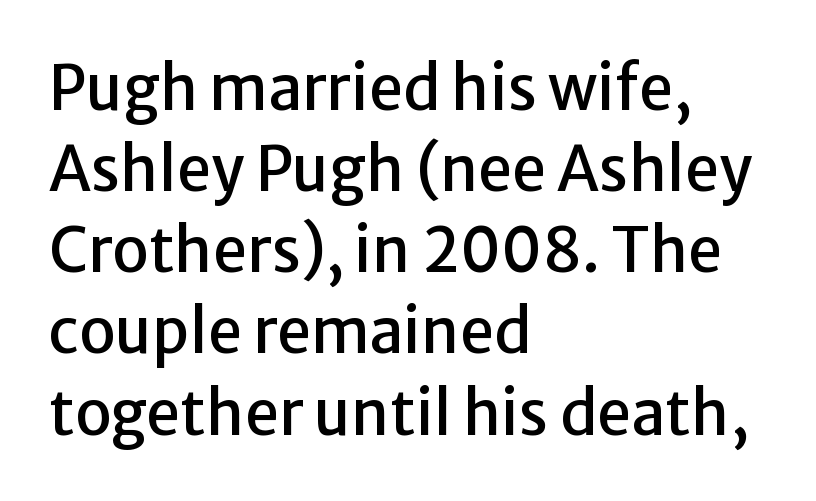
{"serif": "no", "italic": "no", "width": "normal", "stroke_contrast": "low", "x_height": "medium", "monospaced": "no", "underline": "no", "align": "left", "line_spacing": "normal", "line_spacing_ratio": 1.33, "letter_spacing": "normal", "letter_spacing_em": 0.0, "glyph_px": 61}
